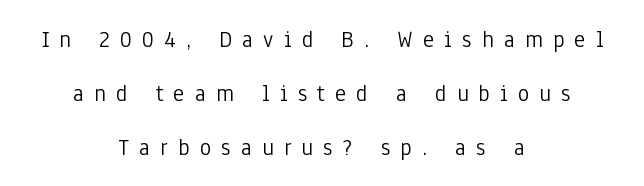
Compared with typical paragraphs, the rows here are farther apart. Has an underline been added? It has not. You can tell it's not italic because the verticals are truly vertical. The text block is weighted toward neither margin, spreading evenly from the middle.
